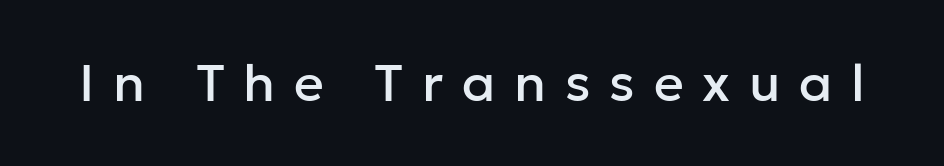
{"serif": "no", "italic": "no", "width": "normal", "stroke_contrast": "low", "x_height": "medium", "monospaced": "no", "underline": "no", "letter_spacing": "wide", "letter_spacing_em": 0.36, "glyph_px": 52}
